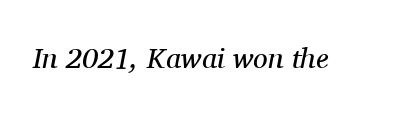
There's an unmistakable incline to the writing here. The cut favours lightness, reaching ordinary text weight at its darkest. Here the glyphs are tracked normally, forming tight word shapes. A typesetter would call this proportional, since set widths differ per character. Are there feet on the stems? There are — it's a serif.
